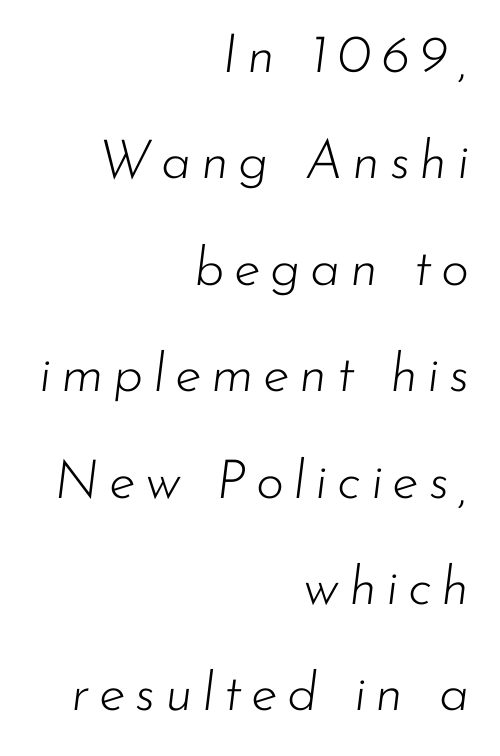
{"italic": "yes", "lean": "right", "slant_degrees": 7, "bold": "no", "weight": "light", "width": "normal", "stroke_contrast": "low", "x_height": "small", "monospaced": "no", "underline": "no", "align": "right", "line_spacing": "loose", "line_spacing_ratio": 1.97, "glyph_px": 54}
